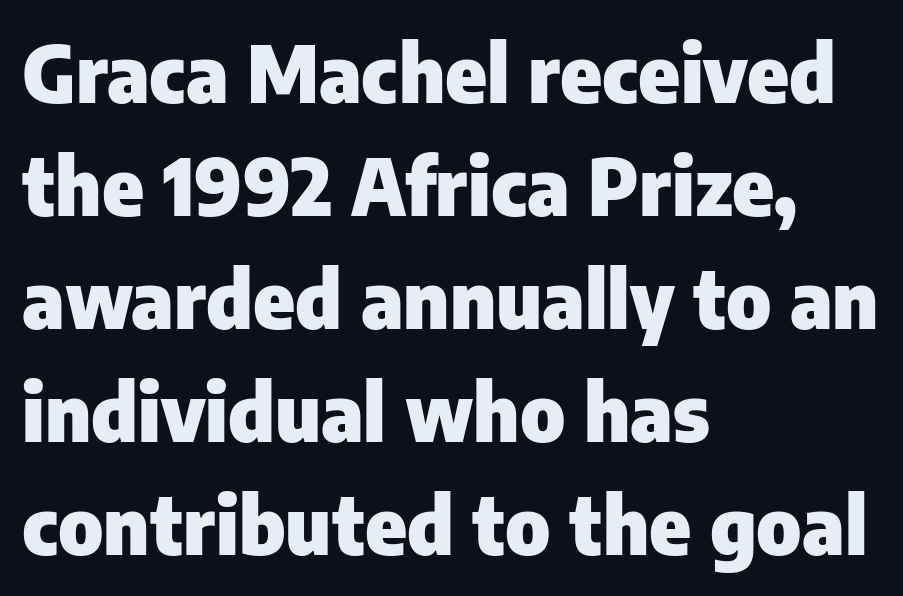
The paragraph shown leans on its left margin. Stroke terminals: plain, sans-serif. Lines of text with bare space underneath. The line texture is even and compact thanks to regular tracking. The glyphs have the mass of a bold cut. These lines are rendered in a variable-pitch font.
